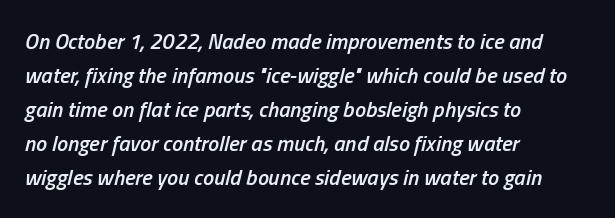
{"italic": "yes", "lean": "right", "slant_degrees": 13, "bold": "semi", "underline": "no", "align": "left", "line_spacing": "normal", "line_spacing_ratio": 1.54, "letter_spacing": "normal", "letter_spacing_em": 0.0, "glyph_px": 22}
